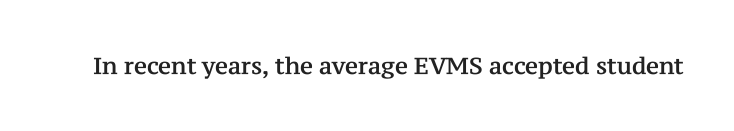
{"italic": "no", "underline": "no", "letter_spacing": "normal", "letter_spacing_em": 0.0, "glyph_px": 23}
